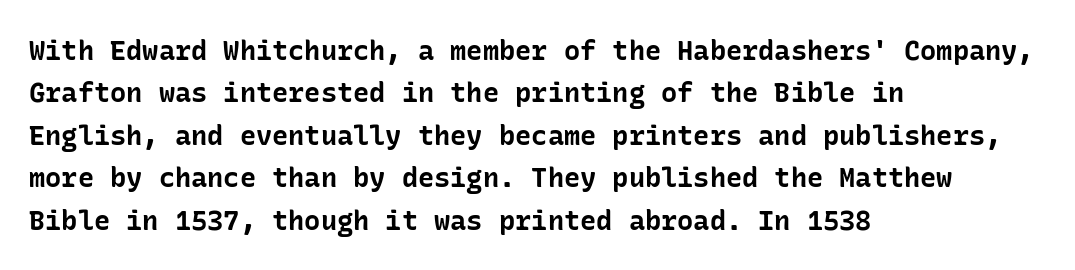
The axis of the letterforms is exactly vertical. The passage is arranged the way most books set body copy — flush left. Beneath every word, the page is bare. Summary of weight: heavy, a full bold. In terms of leading, this rendering sits right in the middle.
